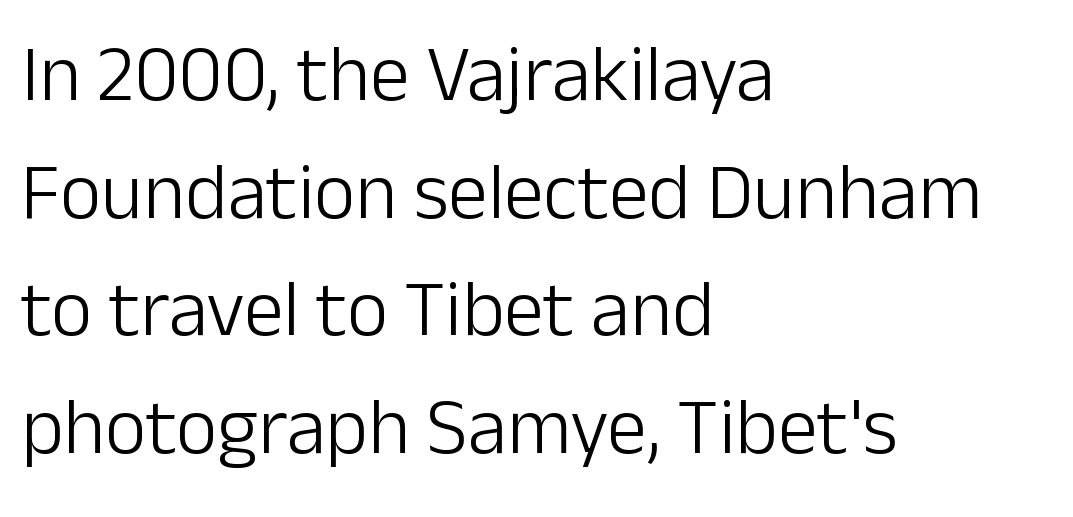
Plain, unruled lines of type. The rendering uses natural spacing where letterforms have individual widths. Quick note: not italic, upright. Normally led — the rows are evenly, conventionally spaced.
